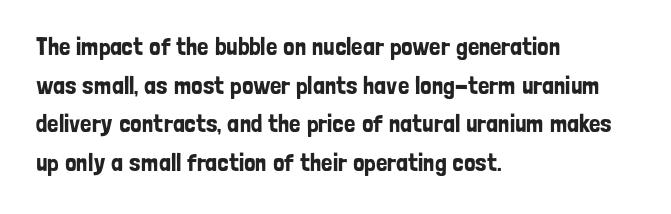
The image shows 25 px text type, upright; set left-aligned, normal line spacing (1.55x), normal letter spacing, not underlined.
